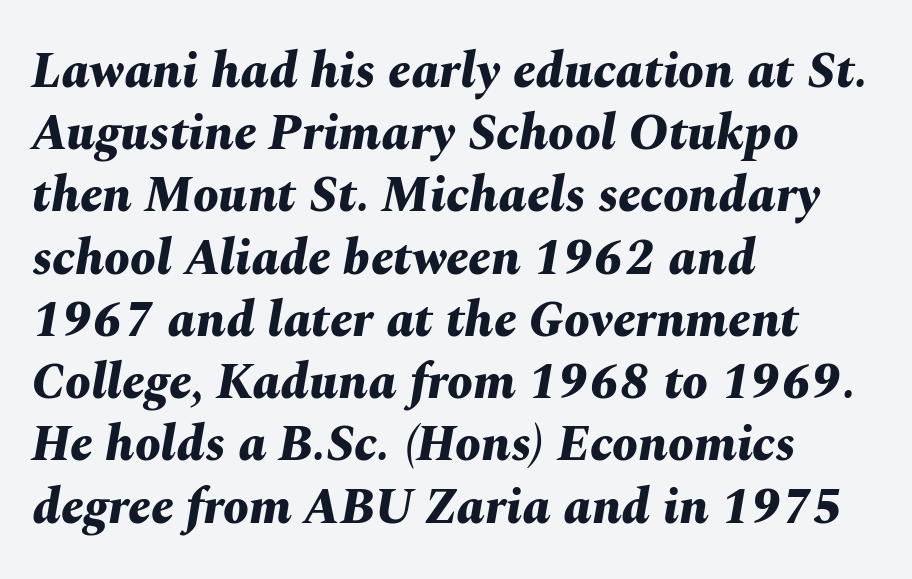
The image shows 51 px bold type, italic (leaning right); set left-aligned, line spacing 1.22x, normal letter spacing, not underlined; medium stroke contrast and a medium x-height.
